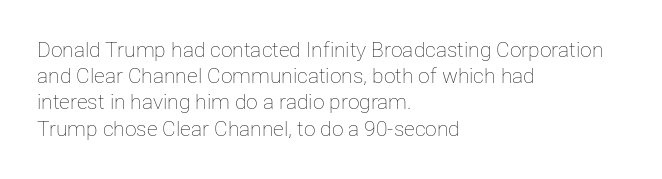
Q: Is the text bold? A: No.
Q: Is the text italic (slanted)? A: No, it is upright.
Q: Is the text underlined? A: No.
Q: How is the paragraph aligned? A: Left-aligned.
Q: Is the spacing between letters normal or unusually wide? A: Normal.
Q: Is the spacing between lines tight, normal or loose? A: Normal.
